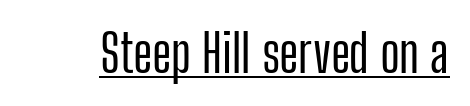
Q: Is the text italic (slanted)? A: No, it is upright.
Q: Is the typeface a serif or a sans-serif typeface? A: Sans-serif.
Q: Is the text underlined? A: Yes.
Q: Is the spacing between letters normal or unusually wide? A: Normal.
Q: Width (condensed, normal, or wide)? A: Condensed.
Q: Stroke contrast? A: Low.
Q: x-height? A: Medium.
Q: Monospaced? A: No.
